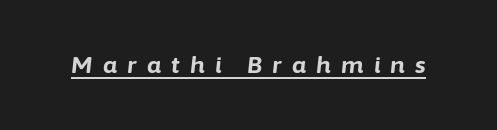
Is the letter spacing exaggerated? Yes — the characters are pushed far apart. The sample has been set heavy, in full bold. If you drew a line through each stem, it would be angled. The face used here appears with an underline applied.
